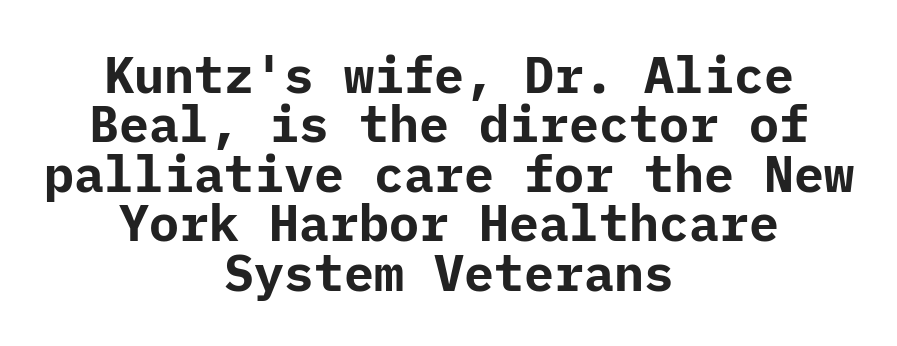
Bare-footed words on every line. Honestly, the rows look squashed on top of each other. The type is set solid horizontally, with unmodified tracking. No italicization has been applied; the sample stays upright. Heavy-handed strokes throughout: this text is bold.
